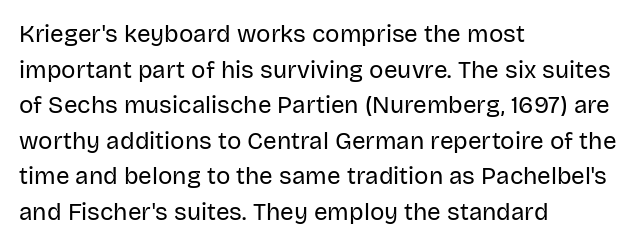
No italicization has been applied; the sample stays upright. Each line starts at the same left margin while the right side varies. Weight: regular or lighter. Compared with typical paragraphs, the rows here are spaced about the same. No extra tracking has been applied to these lines. Any mark beneath the type? The region is blank.
